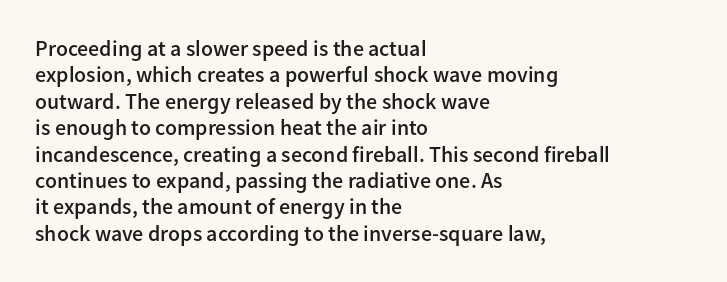
In terms of posture, this sample is upright. Does the copy run flush right? No — it runs flush left. Each word holds together tightly as a unit, with standard inter-letter gaps. Just letters on the line, the space beneath them empty. On the weight axis this lands at semibold, roughly 600.
